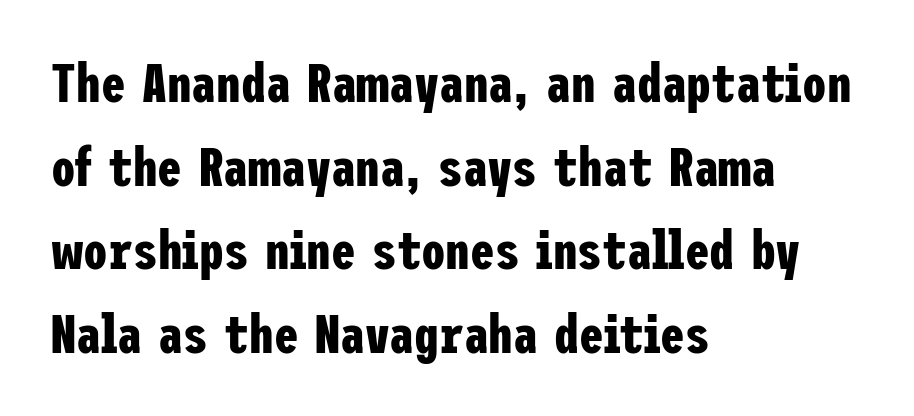
{"serif": "no", "italic": "no", "bold": "yes", "weight": "bold", "width": "condensed", "stroke_contrast": "low", "x_height": "medium", "underline": "no", "align": "left", "line_spacing": "normal", "line_spacing_ratio": 1.52, "letter_spacing": "normal", "letter_spacing_em": 0.0, "glyph_px": 55}
